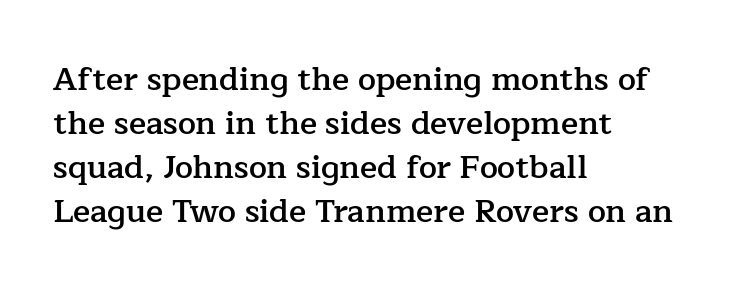
The image shows 32 px semibold serif type, upright; set left-aligned, normal line spacing (1.37x), normal letter spacing, not underlined; low stroke contrast and a medium x-height.
